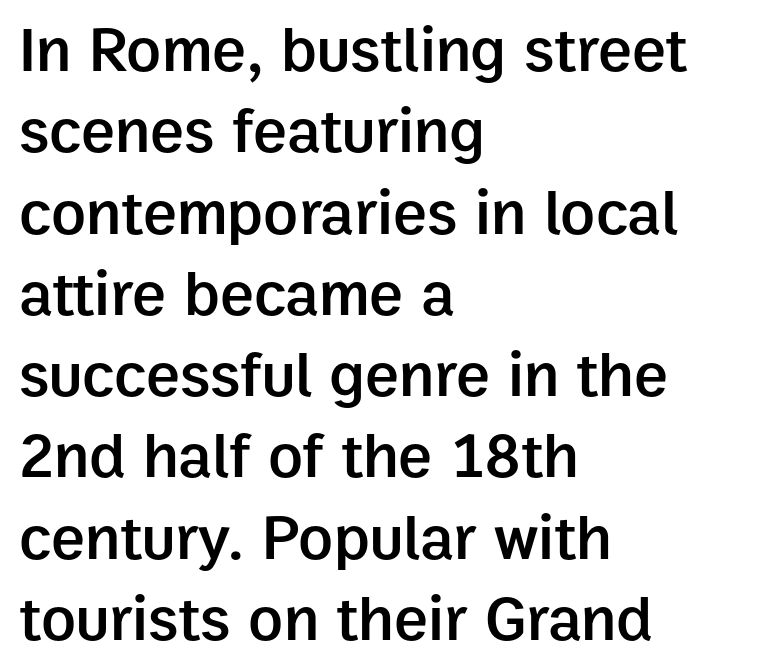
{"serif": "no", "italic": "no", "bold": "semi", "weight": "semibold", "width": "normal", "stroke_contrast": "low", "x_height": "medium", "monospaced": "no", "underline": "no", "align": "left", "line_spacing": "normal", "line_spacing_ratio": 1.27, "letter_spacing": "normal", "letter_spacing_em": 0.0, "glyph_px": 64}
